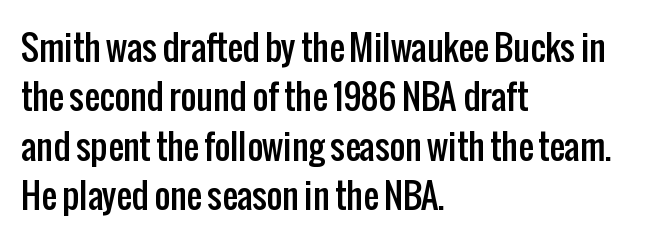
{"serif": "no", "italic": "no", "width": "condensed", "stroke_contrast": "low", "x_height": "medium", "monospaced": "no", "underline": "no", "align": "left", "line_spacing": "normal", "line_spacing_ratio": 1.45, "letter_spacing": "normal", "letter_spacing_em": 0.0, "glyph_px": 34}
